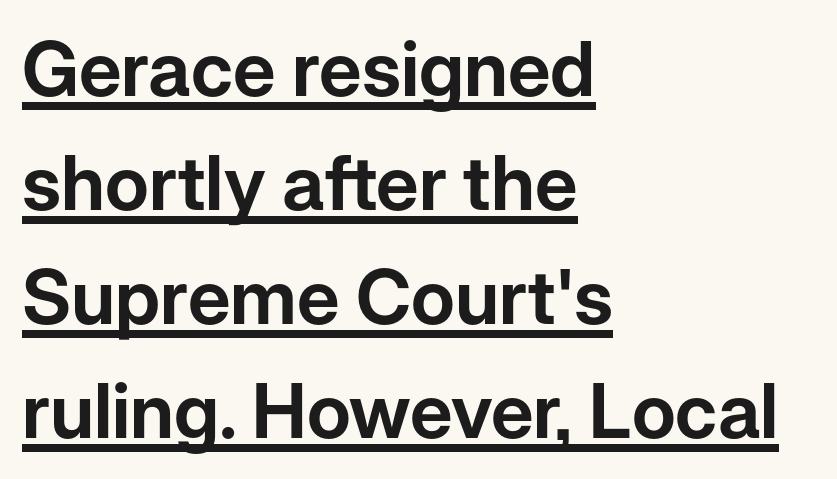
Q: Is the text italic (slanted)? A: No, it is upright.
Q: Is the typeface a serif or a sans-serif typeface? A: Sans-serif.
Q: Is the text underlined? A: Yes.
Q: How is the paragraph aligned? A: Left-aligned.
Q: Is the spacing between letters normal or unusually wide? A: Normal.
Q: Is the spacing between lines tight, normal or loose? A: Normal.
Q: Width (condensed, normal, or wide)? A: Normal.
Q: Stroke contrast? A: Low.
Q: x-height? A: Medium.
Q: Monospaced? A: No.
